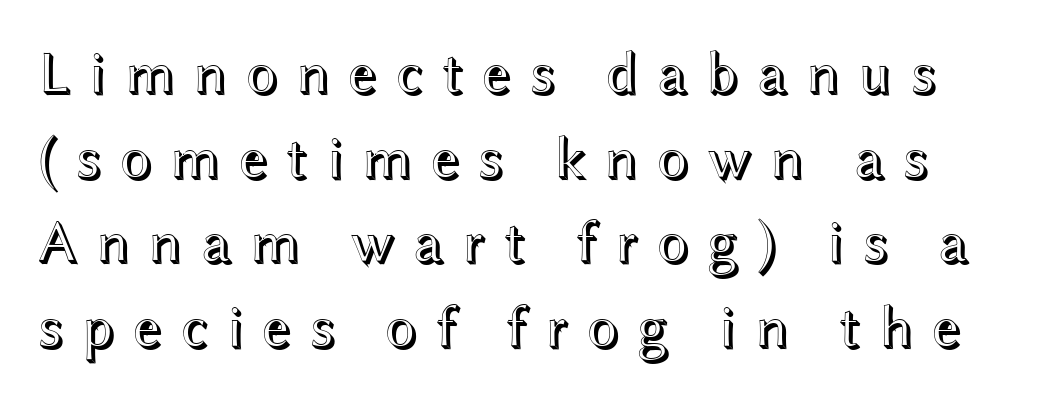
Q: Is the text italic (slanted)? A: No, it is upright.
Q: Is the text underlined? A: No.
Q: Is the spacing between letters normal or unusually wide? A: Unusually wide.
Q: Is the spacing between lines tight, normal or loose? A: Normal.
Q: Width (condensed, normal, or wide)? A: Wide.
Q: x-height? A: Medium.
Q: Monospaced? A: No.
